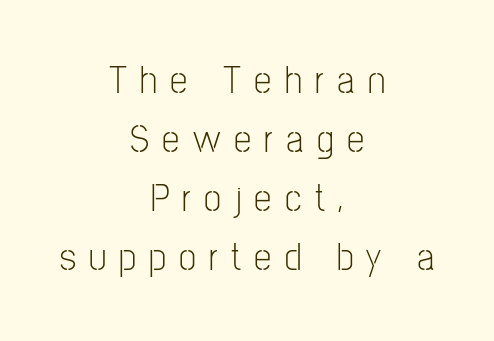
{"serif": "no", "italic": "no", "bold": "no", "weight": "light", "width": "condensed", "stroke_contrast": "low", "x_height": "medium", "monospaced": "no", "underline": "no", "align": "center", "line_spacing": "normal", "line_spacing_ratio": 1.51, "letter_spacing": "wide", "letter_spacing_em": 0.34, "glyph_px": 39}
